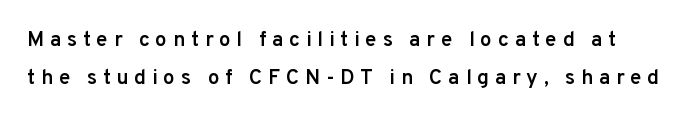
The image shows 21 px text type, upright; set line spacing 1.8x, unusually wide letter spacing (+0.27 em), not underlined.
